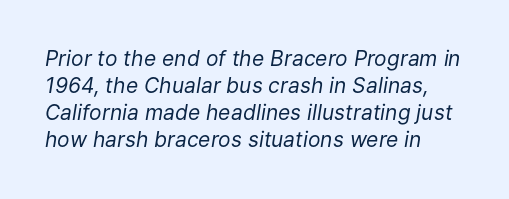
The image shows 21 px text type, italic (leaning right); set left-aligned, normal line spacing (1.29x), normal letter spacing, not underlined.
